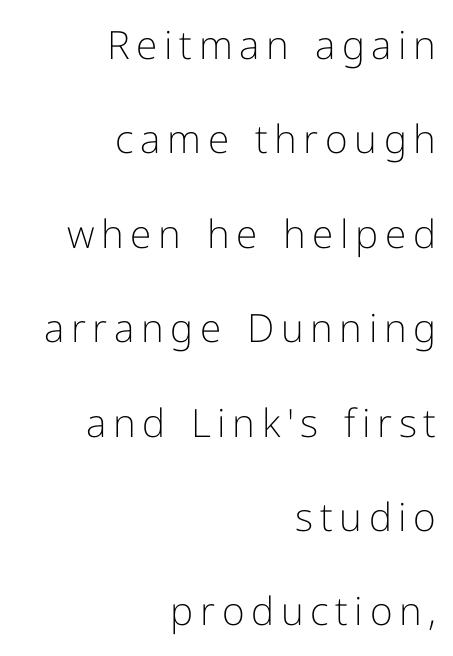
The image shows 39 px light sans-serif type, upright; set right-aligned, loose line spacing (2.42x), not underlined; low stroke contrast and a medium x-height.
